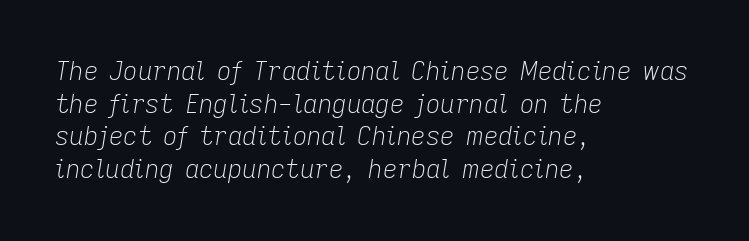
A normal amount of white space separates one row of letters from the next. This rendering uses left alignment, leaving the right contour irregular. Quick note: italic. The gap between lines stays unmarked. Each stroke keeps to a modest, everyday thickness or less.
